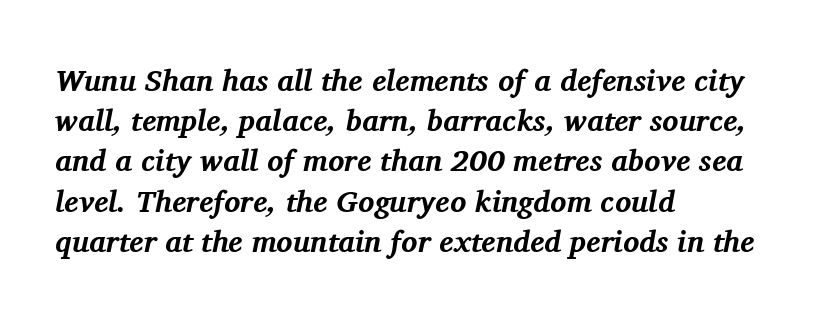
Q: Is the text bold? A: Yes.
Q: Is the text italic (slanted)? A: Yes, it leans right by about 11 degrees.
Q: Is the typeface a serif or a sans-serif typeface? A: Serif.
Q: Is the text underlined? A: No.
Q: How is the paragraph aligned? A: Left-aligned.
Q: Is the spacing between letters normal or unusually wide? A: Normal.
Q: Is the spacing between lines tight, normal or loose? A: Normal.
Q: Width (condensed, normal, or wide)? A: Normal.
Q: Stroke contrast? A: Medium.
Q: x-height? A: Medium.
Q: Monospaced? A: No.
